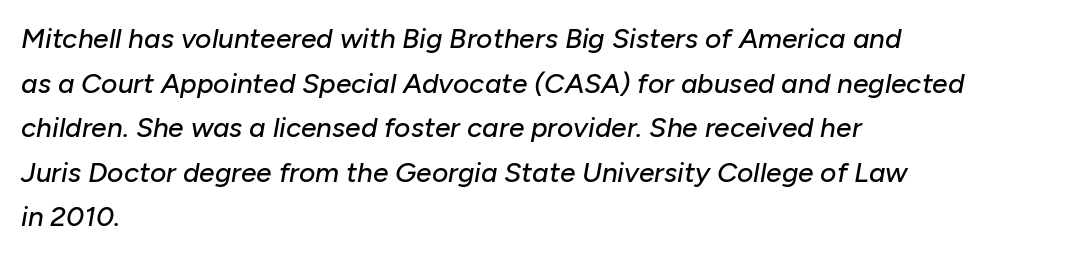
The image shows 28 px text type, italic (leaning right); set left-aligned, normal line spacing (1.59x), normal letter spacing, not underlined; low stroke contrast and a medium x-height.
